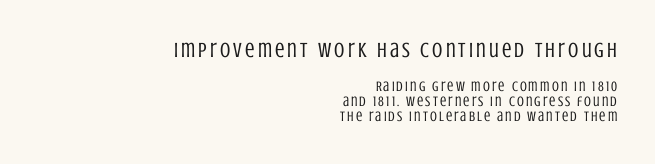
{"italic": "no", "bold": "no", "underline": "no", "align": "right", "line_spacing": "tight", "line_spacing_ratio": 1.09, "larger_block": "first", "size_ratio": 1.5, "glyph_px": 21}
